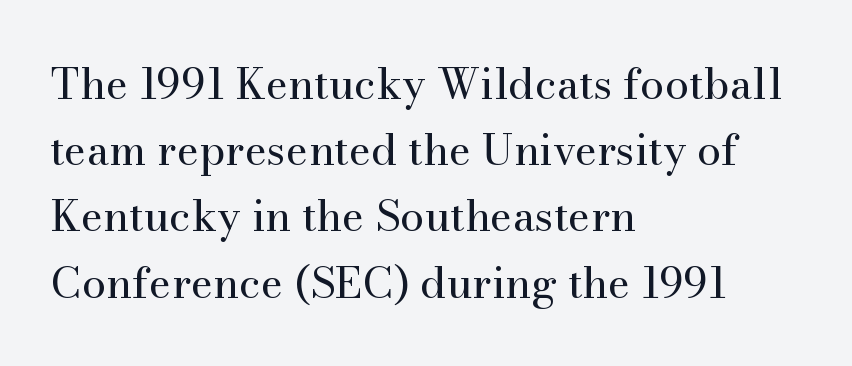
{"serif": "yes", "italic": "no", "bold": "no", "weight": "regular", "width": "normal", "stroke_contrast": "medium", "x_height": "small", "monospaced": "no", "underline": "no", "align": "left", "line_spacing": "normal", "line_spacing_ratio": 1.54, "letter_spacing": "normal", "letter_spacing_em": 0.0, "glyph_px": 43}
